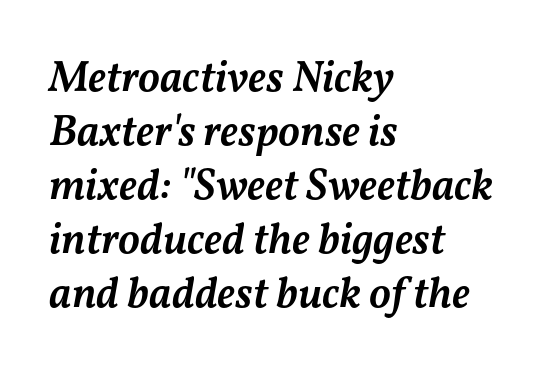
The letters sit at their default tracking, neither squeezed nor spread. The face used here has a pronounced slope to its letters. Casual observation: everything's shoved over to the left. This rendering features lettering with no underline.
